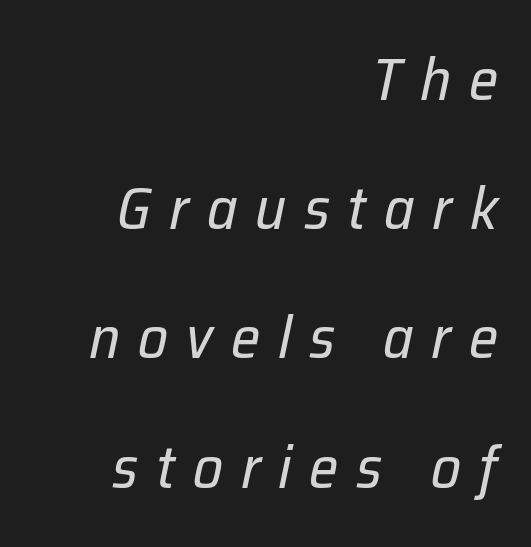
Q: Is the text bold? A: No.
Q: Is the text italic (slanted)? A: Yes, it leans right by about 12 degrees.
Q: Is the text underlined? A: No.
Q: How is the paragraph aligned? A: Right-aligned.
Q: Is the spacing between letters normal or unusually wide? A: Unusually wide.
Q: Is the spacing between lines tight, normal or loose? A: Loose.
Q: Width (condensed, normal, or wide)? A: Normal.
Q: Stroke contrast? A: Low.
Q: x-height? A: Medium.
Q: Monospaced? A: No.
